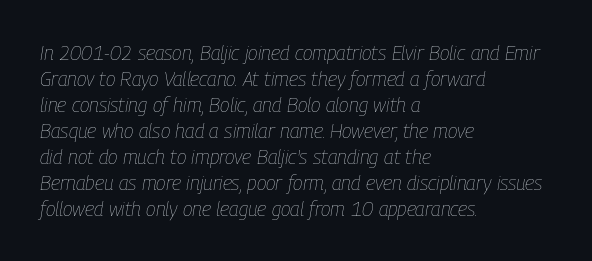
Q: Is the text bold? A: No.
Q: Is the text italic (slanted)? A: Yes, it leans right by about 9 degrees.
Q: Is the text underlined? A: No.
Q: How is the paragraph aligned? A: Left-aligned.
Q: Is the spacing between letters normal or unusually wide? A: Normal.
Q: Is the spacing between lines tight, normal or loose? A: Normal.
